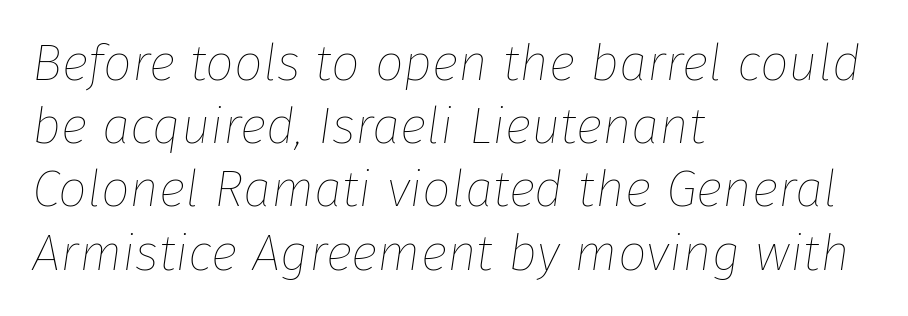
The image shows 51 px thin type, italic (leaning right); set left-aligned, line spacing 1.24x, normal letter spacing, not underlined; low stroke contrast and a medium x-height.
